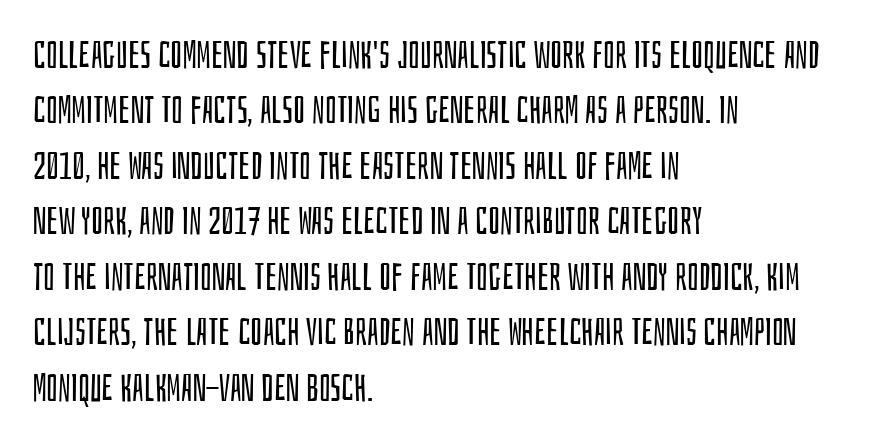
Q: Is the text bold? A: No.
Q: Is the text italic (slanted)? A: No, it is upright.
Q: Is the typeface a serif or a sans-serif typeface? A: Sans-serif.
Q: Is the text underlined? A: No.
Q: How is the paragraph aligned? A: Left-aligned.
Q: Is the spacing between letters normal or unusually wide? A: Normal.
Q: Is the spacing between lines tight, normal or loose? A: Normal.
Q: Width (condensed, normal, or wide)? A: Condensed.
Q: Stroke contrast? A: Low.
Q: x-height? A: Large.
Q: Monospaced? A: No.
